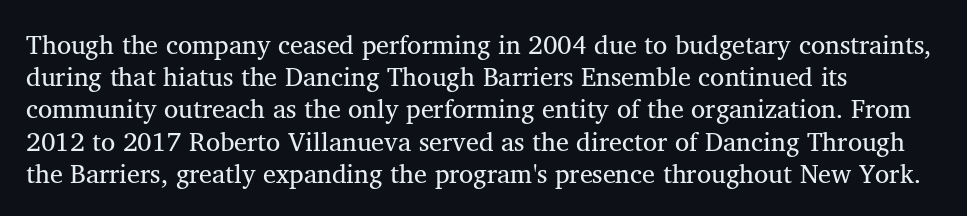
Q: Is the text bold? A: No.
Q: Is the text underlined? A: No.
Q: How is the paragraph aligned? A: Left-aligned.
Q: Is the spacing between letters normal or unusually wide? A: Normal.
